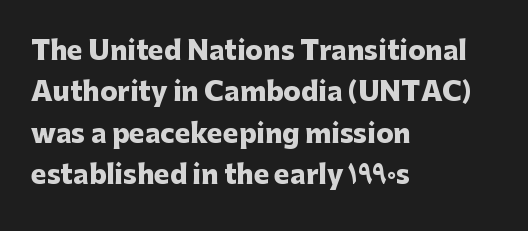
{"italic": "no", "bold": "yes", "underline": "no", "align": "left", "line_spacing": "normal", "line_spacing_ratio": 1.59, "letter_spacing": "normal", "letter_spacing_em": 0.0, "glyph_px": 26}
